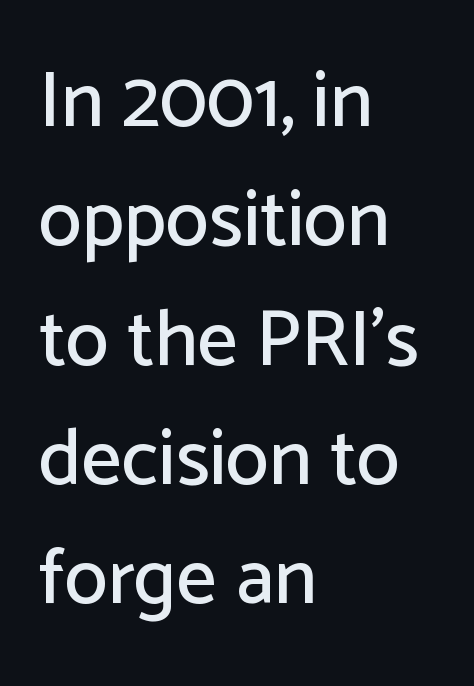
Q: Is the text italic (slanted)? A: No, it is upright.
Q: Is the typeface a serif or a sans-serif typeface? A: Sans-serif.
Q: Is the text underlined? A: No.
Q: How is the paragraph aligned? A: Left-aligned.
Q: Is the spacing between letters normal or unusually wide? A: Normal.
Q: Is the spacing between lines tight, normal or loose? A: Normal.
Q: Width (condensed, normal, or wide)? A: Normal.
Q: Stroke contrast? A: Low.
Q: x-height? A: Medium.
Q: Monospaced? A: No.
